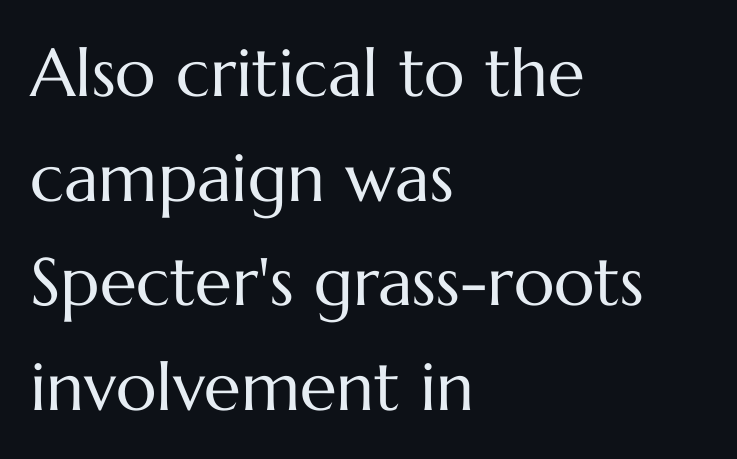
The image shows 67 px regular-weight type, upright; set left-aligned, normal line spacing (1.56x), normal letter spacing, not underlined; medium stroke contrast and a medium x-height.
